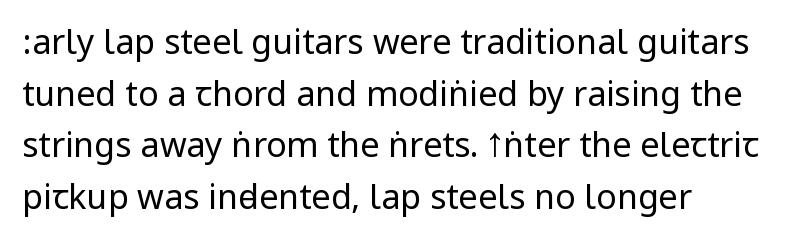
Only glyphs here, with clear space below each row. In terms of posture, this sample is upright. Interline gaps are of average width in this sample. The designer went with a sans here, leaving each stem footless.
